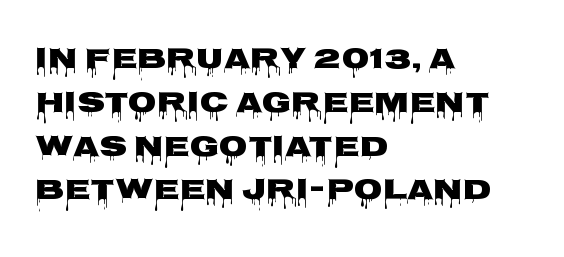
{"serif": "no", "italic": "no", "bold": "yes", "weight": "heavy", "width": "wide", "stroke_contrast": "low", "x_height": "large", "monospaced": "no", "underline": "no", "align": "left", "line_spacing": "normal", "line_spacing_ratio": 1.46, "letter_spacing": "normal", "letter_spacing_em": 0.0, "glyph_px": 30}
